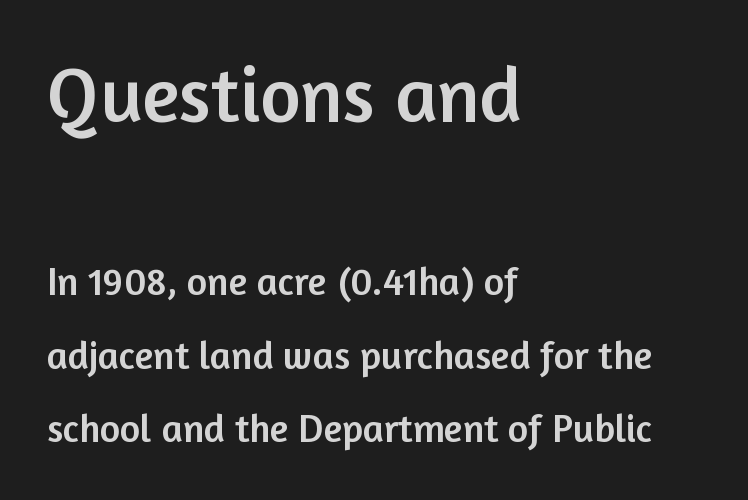
The image shows 78 px sans-serif type, upright; set left-aligned, line spacing 1.89x, normal letter spacing, not underlined; the first (top) block is 2.0x larger; low stroke contrast and a medium x-height.
